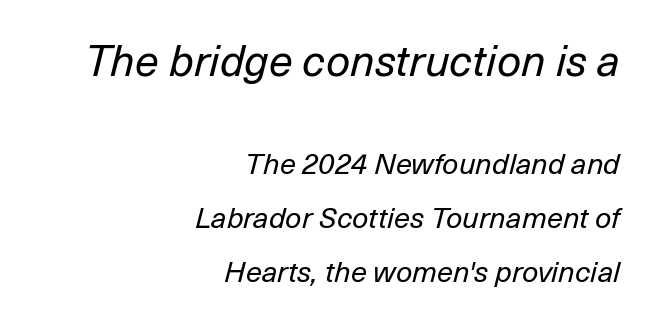
The image shows 43 px regular-weight type, italic (leaning right); set right-aligned, line spacing 1.87x, normal letter spacing, not underlined; the first (top) block is 1.48x larger; low stroke contrast and a medium x-height.
